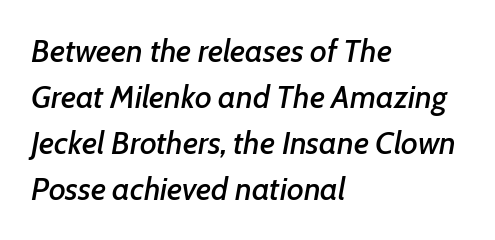
{"italic": "yes", "lean": "right", "slant_degrees": 7, "width": "normal", "stroke_contrast": "low", "x_height": "medium", "monospaced": "no", "underline": "no", "align": "left", "line_spacing": "normal", "line_spacing_ratio": 1.44, "letter_spacing": "normal", "letter_spacing_em": 0.0, "glyph_px": 32}
